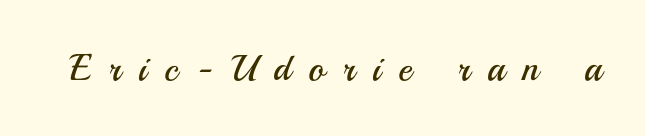
{"serif": "no", "bold": "no", "weight": "regular", "width": "normal", "stroke_contrast": "medium", "x_height": "small", "monospaced": "no", "underline": "no", "letter_spacing": "wide", "letter_spacing_em": 0.47, "glyph_px": 37}
